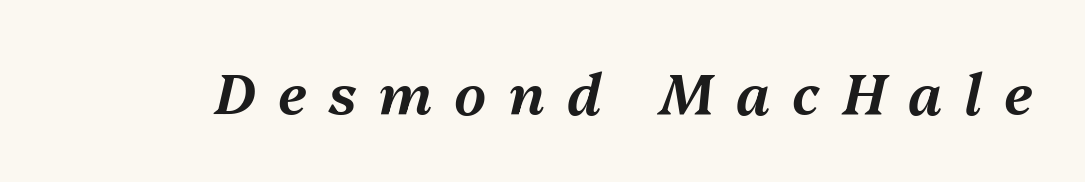
The image shows 56 px text type, italic (leaning right); set unusually wide letter spacing (+0.4 em), not underlined; medium stroke contrast and a medium x-height.
